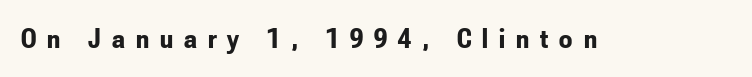
Character widths vary here, with narrow letters taking less room than wide ones. Check where the strokes stop: nothing finishes them off — pure sans. A clean baseline with only descenders dipping below it. The type is letterspaced generously, with wide tracking. The lettering holds an erect, upright posture throughout. On the weight axis this lands at bold, roughly 700.
